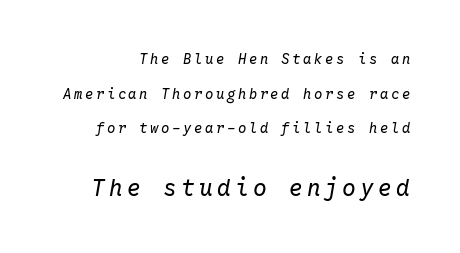
Q: Is the text bold? A: No.
Q: Is the text italic (slanted)? A: Yes, it leans right by about 10 degrees.
Q: Is the text underlined? A: No.
Q: Is the spacing between lines tight, normal or loose? A: Loose.
Q: Which block of text is set in a larger size, the first (top) or the second (bottom)? A: The second (bottom) one.
